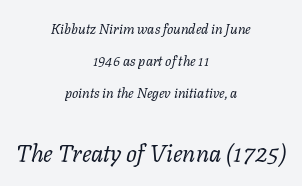
There's an unmistakable incline to the writing here. Every row of glyphs is offset so its center matches the block's center. No extra tracking has been applied to these lines. Underlining? Definitely not there. Is the lower block the larger one? Yes — the lower block carries the bigger type. The vertical gap from one line to the next is large.
